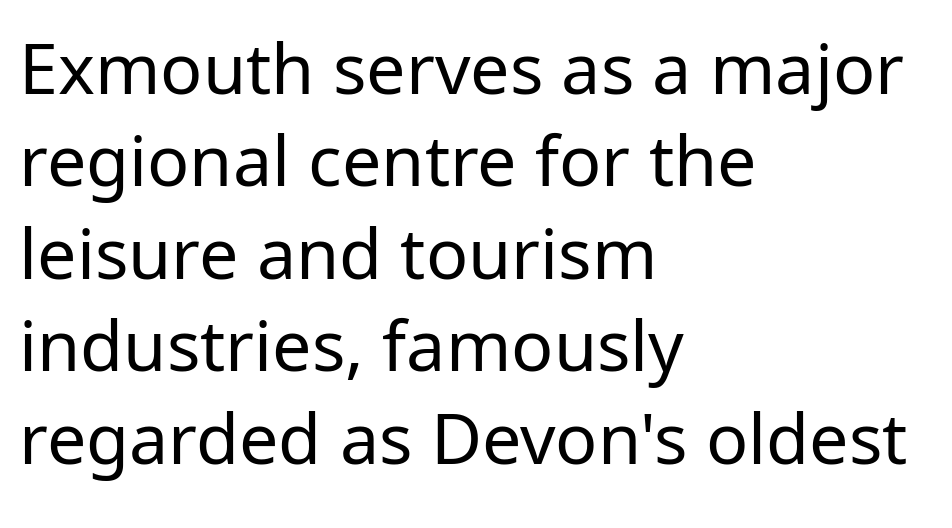
{"serif": "no", "italic": "no", "bold": "no", "weight": "regular", "width": "normal", "stroke_contrast": "low", "x_height": "medium", "monospaced": "no", "underline": "no", "align": "left", "line_spacing": "normal", "line_spacing_ratio": 1.32, "letter_spacing": "normal", "letter_spacing_em": 0.0, "glyph_px": 70}
